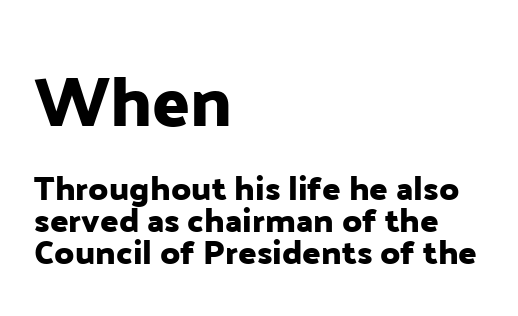
The image shows 69 px sans-serif type, upright; set left-aligned, tight line spacing (0.95x), normal letter spacing, not underlined; the first (top) block is 2.03x larger; low stroke contrast and a medium x-height.
